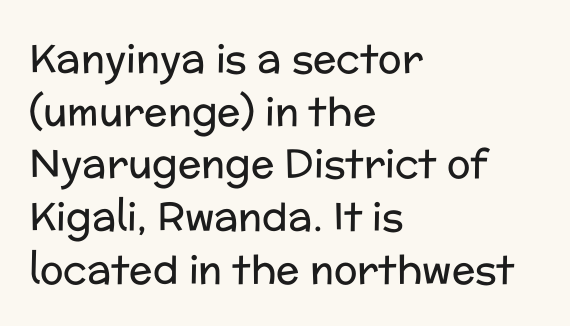
The image shows 39 px regular-weight sans-serif type, upright; set left-aligned, normal line spacing (1.35x), normal letter spacing, not underlined; low stroke contrast and a medium x-height.
